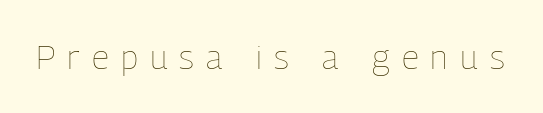
{"italic": "no", "bold": "no", "weight": "thin", "width": "condensed", "stroke_contrast": "low", "x_height": "medium", "monospaced": "no", "underline": "no", "letter_spacing": "wide", "letter_spacing_em": 0.36, "glyph_px": 34}
